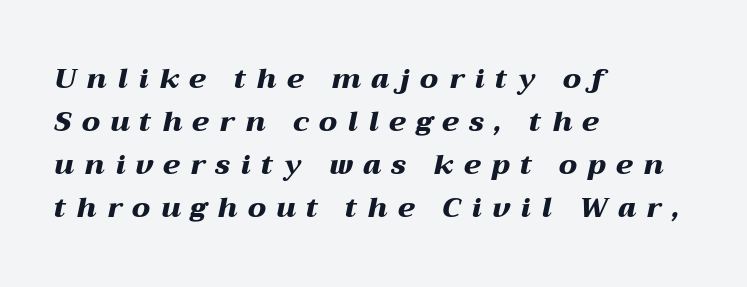
Q: Is the text bold? A: Yes.
Q: Is the text italic (slanted)? A: Yes, it leans right by about 12 degrees.
Q: Is the text underlined? A: No.
Q: How is the paragraph aligned? A: Left-aligned.
Q: Is the spacing between letters normal or unusually wide? A: Unusually wide.
Q: Is the spacing between lines tight, normal or loose? A: Normal.
Q: Width (condensed, normal, or wide)? A: Wide.
Q: Stroke contrast? A: Medium.
Q: x-height? A: Medium.
Q: Monospaced? A: No.
